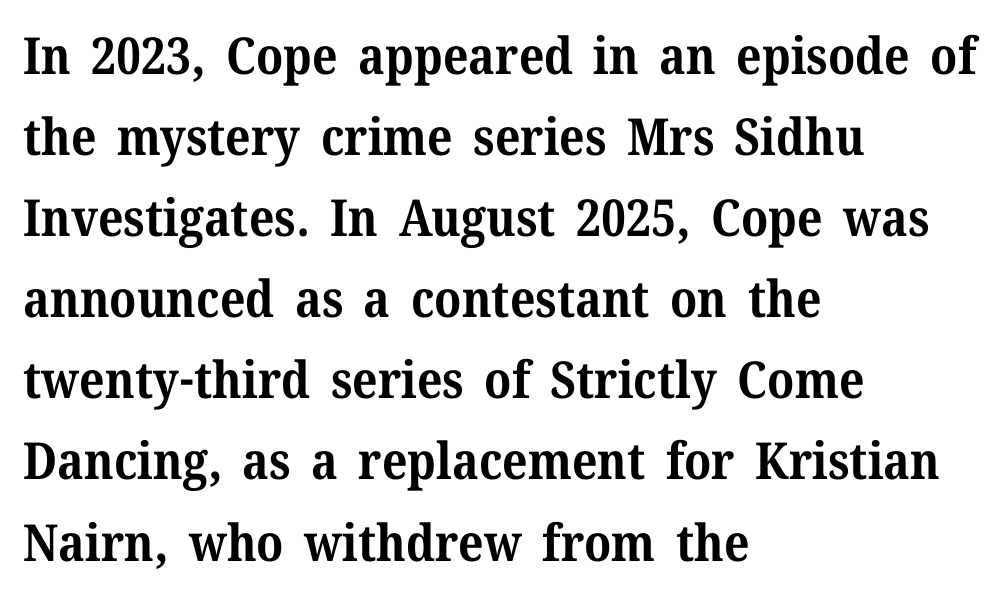
Tracking here is standard; glyphs follow each other at the usual distance. If you drew a line through each stem, it would be perfectly vertical. The letters advance in unequal steps, a hallmark of proportional type. Pretty heavy lettering here — definitely bold.
